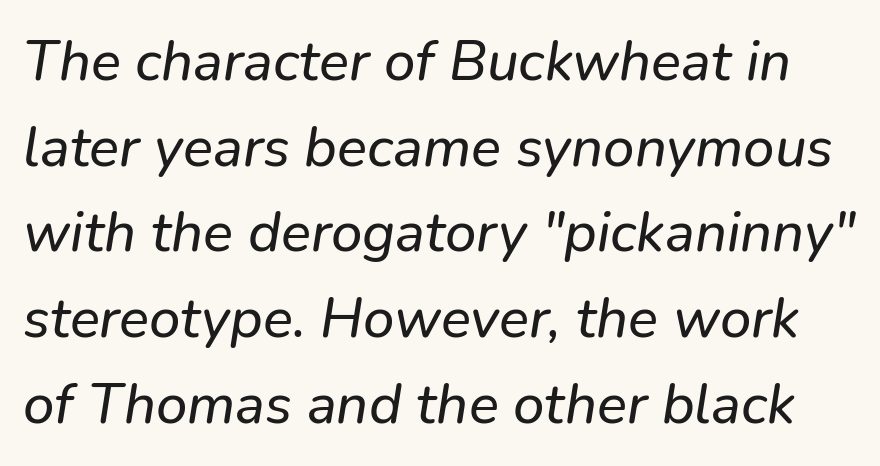
Q: Is the text italic (slanted)? A: Yes, it leans right by about 9 degrees.
Q: Is the text underlined? A: No.
Q: Is the spacing between letters normal or unusually wide? A: Normal.
Q: Is the spacing between lines tight, normal or loose? A: Normal.
Q: Width (condensed, normal, or wide)? A: Normal.
Q: Stroke contrast? A: Low.
Q: x-height? A: Medium.
Q: Monospaced? A: No.
